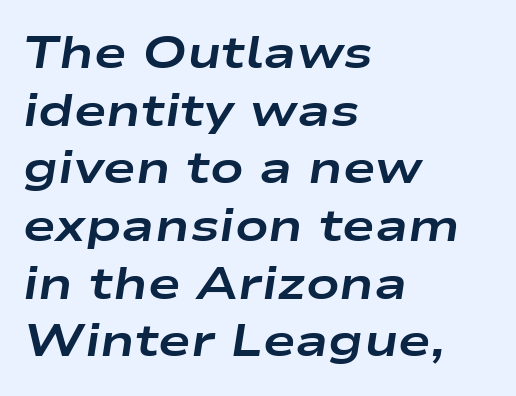
{"italic": "yes", "lean": "right", "slant_degrees": 9, "bold": "yes", "weight": "bold", "width": "wide", "stroke_contrast": "low", "x_height": "medium", "monospaced": "no", "underline": "no", "align": "left", "line_spacing": "normal", "line_spacing_ratio": 1.31, "letter_spacing": "normal", "letter_spacing_em": 0.0, "glyph_px": 44}
